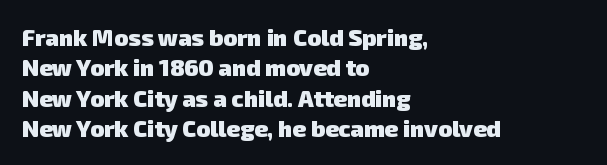
Strong, thick strokes mark this as bold type. Unmarked baselines from the first word to the last. A typesetter would call this zero additional tracking. The line-height multiplier appears to be the usual default. These lines stack with their left ends in a neat column.
